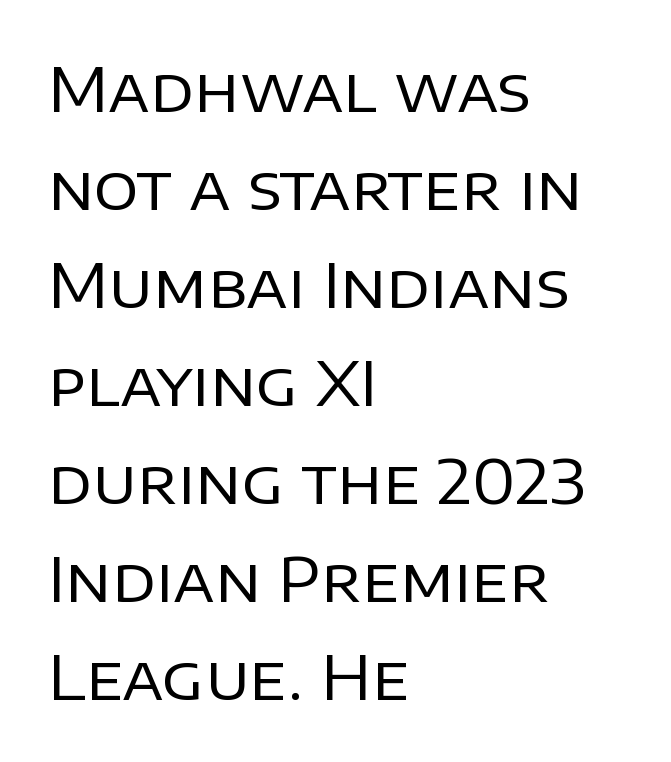
Where is the straight margin? On the left. Note the varied advance widths — an 'i' is clearly narrower than an 'm'. Note: no serifs on the glyphs. The rows are spaced the way most documents space them. The rendering keeps characters at their native spacing.
